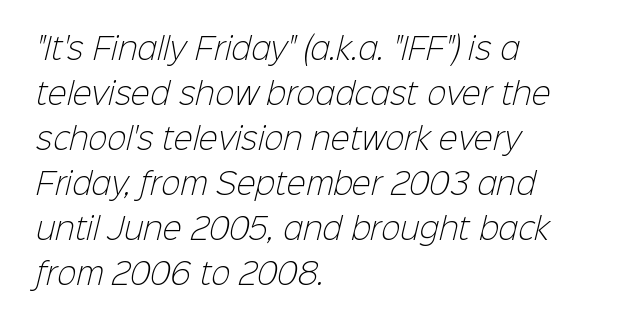
Stroke thickness stays within the range of a standard reading face or lighter. This sample uses a sans-serif face. Each word holds together tightly as a unit, with standard inter-letter gaps. Line beginnings align vertically; line endings do not. The block of text has a typical density, with ordinary space between rows. Proportional: the letters do not fall into vertical columns.
